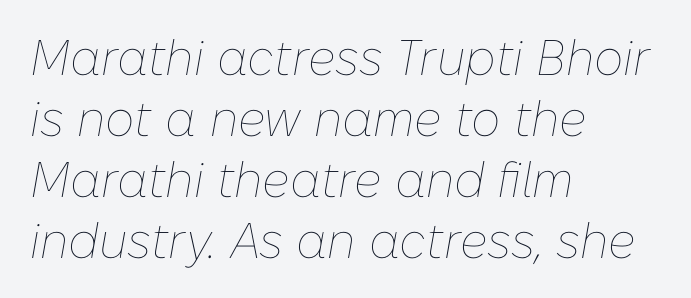
Each line starts at the same left margin while the right side varies. Observe the ordinary spacing: letters are neighbours, not strangers. Each letter keeps its own natural width here, so spacing adapts to shape. Quick note: italic.
